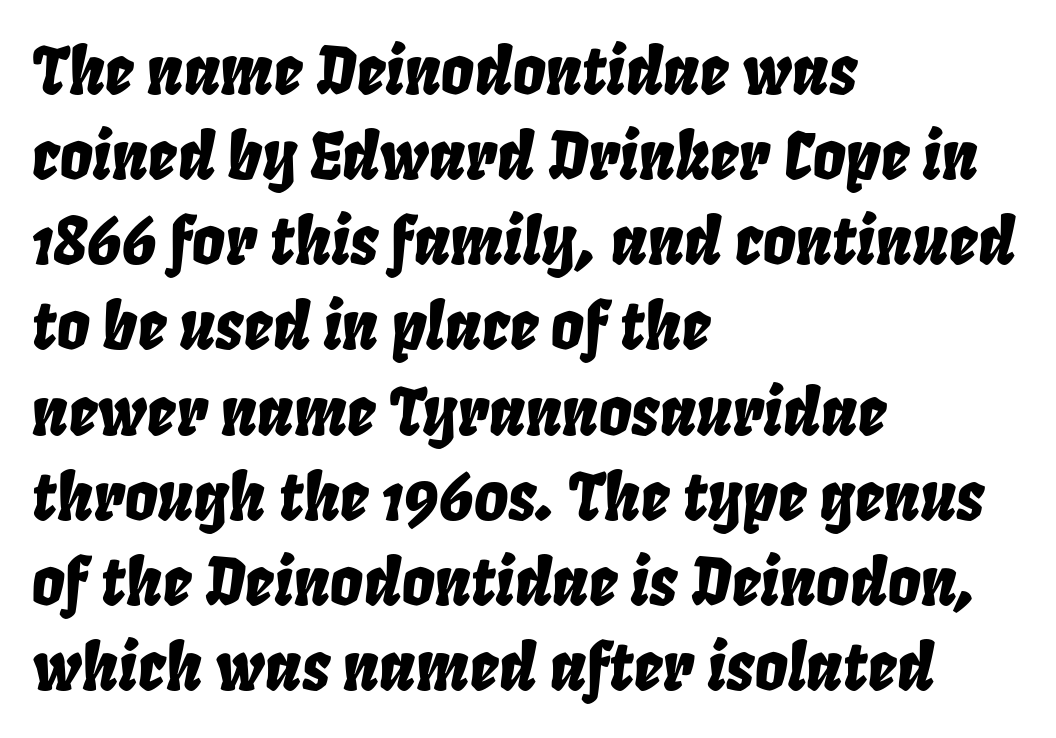
The font's italic variant was chosen for this text. This rendering uses left alignment, leaving the right contour irregular. Words appear dense and cohesive because spacing is normal. Underlining? Definitely not there. The face used here is proportionally spaced, like ordinary book or web type.
